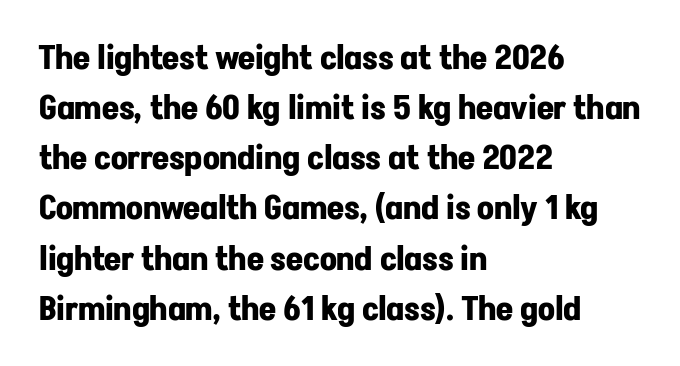
Any mark beneath the type? The region is blank. Posture: upright roman. Caption: standard tracking, unaltered. A typesetter would label this face a sans. Regular leading.
